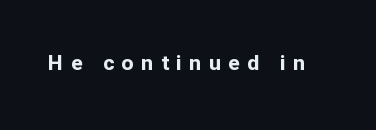
The letterforms stand isolated, each surrounded by extra space. Quick note: not italic, upright. A full-strength bold gives these letters their thick strokes. Each row of text sits above clean, open space.
